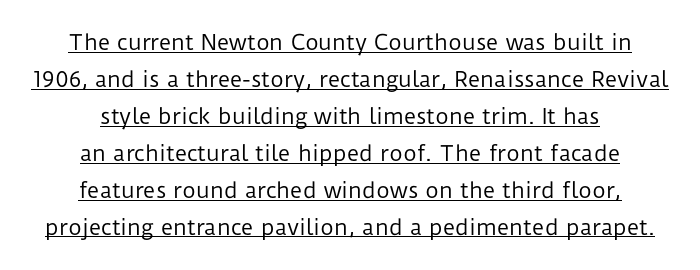
The image shows 21 px text type, upright; set centered, line spacing 1.76x, normal letter spacing, underlined.
